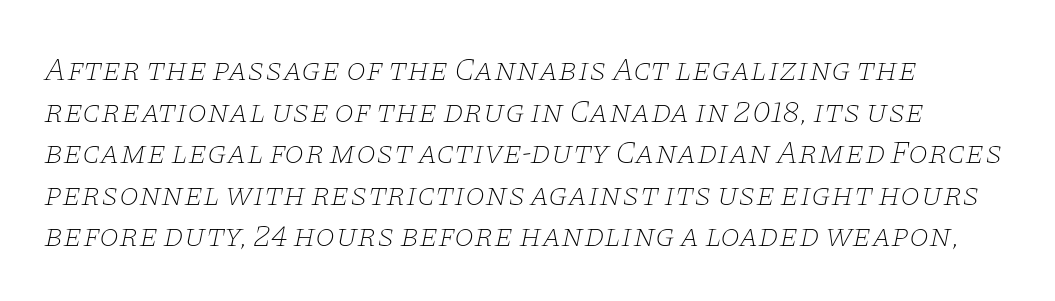
Q: Is the text bold? A: No.
Q: Is the text italic (slanted)? A: Yes, it leans right by about 11 degrees.
Q: Is the typeface a serif or a sans-serif typeface? A: Serif.
Q: Is the text underlined? A: No.
Q: Is the spacing between letters normal or unusually wide? A: Normal.
Q: Is the spacing between lines tight, normal or loose? A: Normal.
Q: Width (condensed, normal, or wide)? A: Wide.
Q: Stroke contrast? A: Low.
Q: x-height? A: Large.
Q: Monospaced? A: No.
